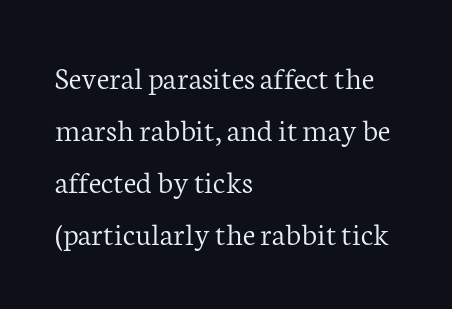
Q: Is the text bold? A: No.
Q: Is the text italic (slanted)? A: No, it is upright.
Q: Is the typeface a serif or a sans-serif typeface? A: Serif.
Q: Is the text underlined? A: No.
Q: How is the paragraph aligned? A: Left-aligned.
Q: Is the spacing between letters normal or unusually wide? A: Normal.
Q: Is the spacing between lines tight, normal or loose? A: Normal.
Q: Width (condensed, normal, or wide)? A: Normal.
Q: Stroke contrast? A: Low.
Q: x-height? A: Medium.
Q: Monospaced? A: No.
